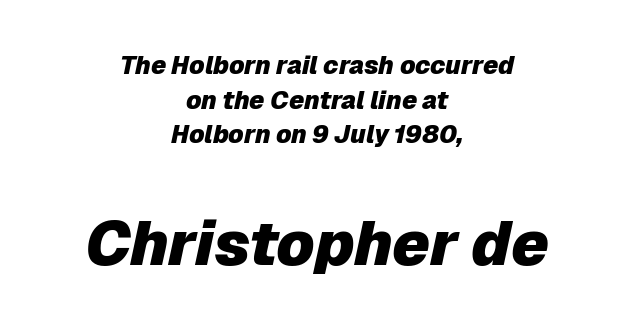
The image shows 62 px heavy type, italic (leaning right); set centered, normal line spacing (1.39x), normal letter spacing, not underlined; the second (bottom) block is 2.48x larger; low stroke contrast and a medium x-height.
